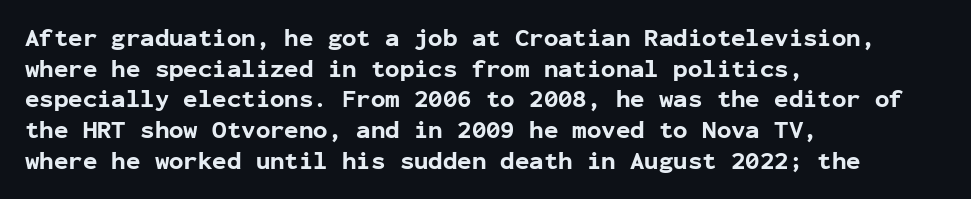
The image shows 24 px bold type, upright; set left-aligned, normal line spacing (1.28x), normal letter spacing, not underlined.
